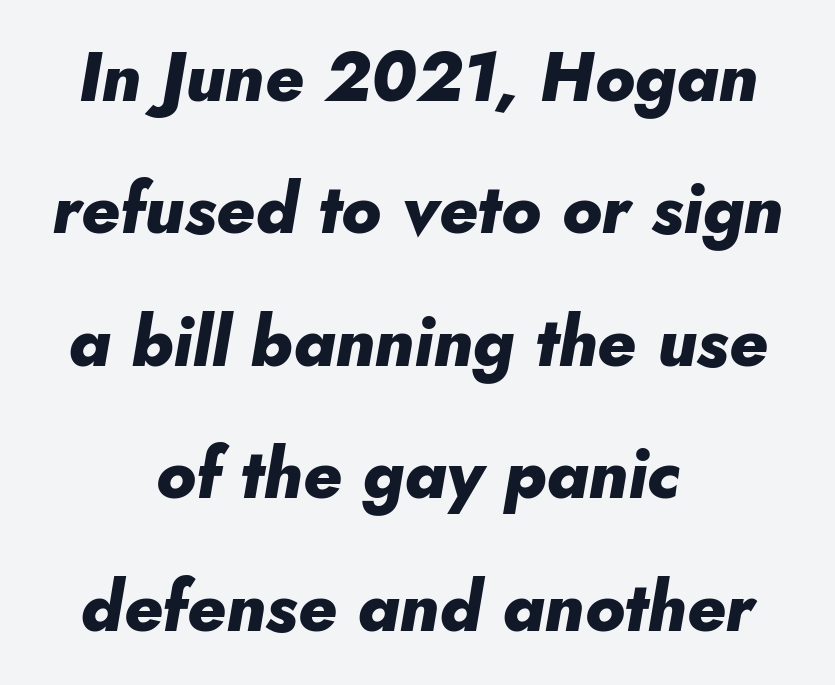
The image shows 69 px heavy type, italic (leaning right); set centered, loose line spacing (1.92x), normal letter spacing, not underlined; low stroke contrast and a small x-height.
